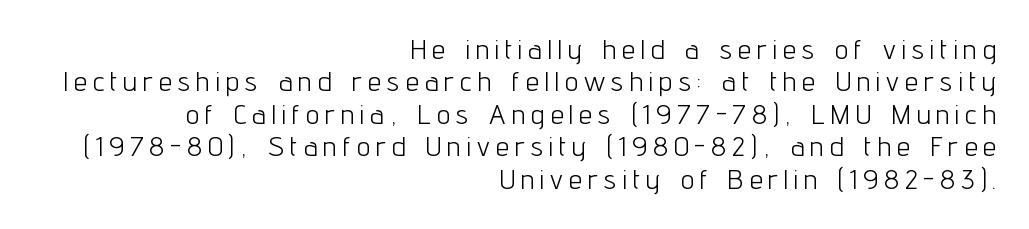
The image shows 27 px text type, upright; set right-aligned, line spacing 1.2x, unusually wide letter spacing (+0.23 em), not underlined.
